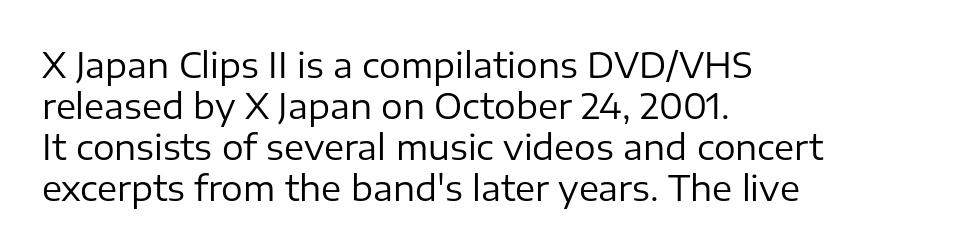
Q: Is the text bold? A: No.
Q: Is the text italic (slanted)? A: No, it is upright.
Q: Is the typeface a serif or a sans-serif typeface? A: Sans-serif.
Q: Is the text underlined? A: No.
Q: How is the paragraph aligned? A: Left-aligned.
Q: Is the spacing between letters normal or unusually wide? A: Normal.
Q: Width (condensed, normal, or wide)? A: Normal.
Q: Stroke contrast? A: Low.
Q: x-height? A: Medium.
Q: Monospaced? A: No.
